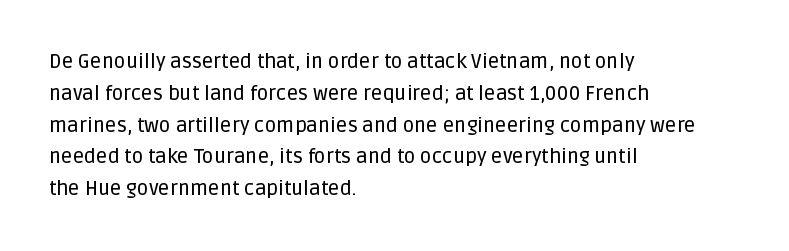
The letterforms sit shoulder to shoulder at normal distance. Ordinary non-slanted type is in use. All the whitespace from short lines collects on the right. The space between consecutive lines is moderate. The area under the type is left untouched.
